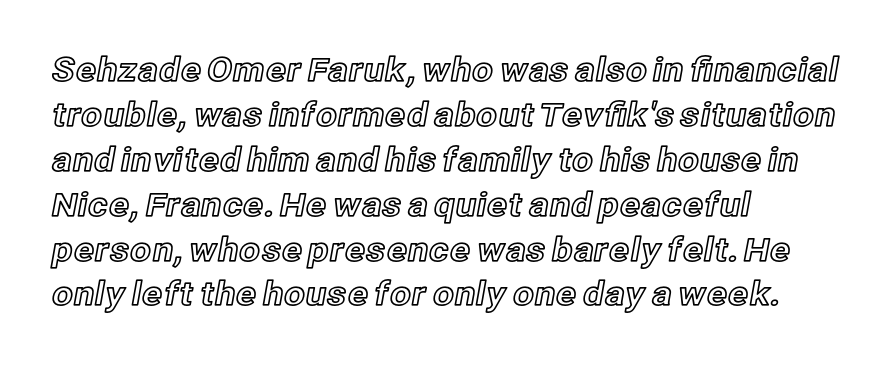
{"width": "normal", "x_height": "medium", "monospaced": "no", "underline": "no", "align": "left", "line_spacing": "normal", "line_spacing_ratio": 1.36, "letter_spacing": "normal", "letter_spacing_em": 0.0, "glyph_px": 33}
